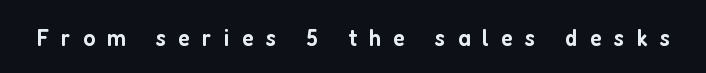
Q: Is the text bold? A: Semi-bold.
Q: Is the text italic (slanted)? A: No, it is upright.
Q: Is the text underlined? A: No.
Q: Is the spacing between letters normal or unusually wide? A: Unusually wide.
